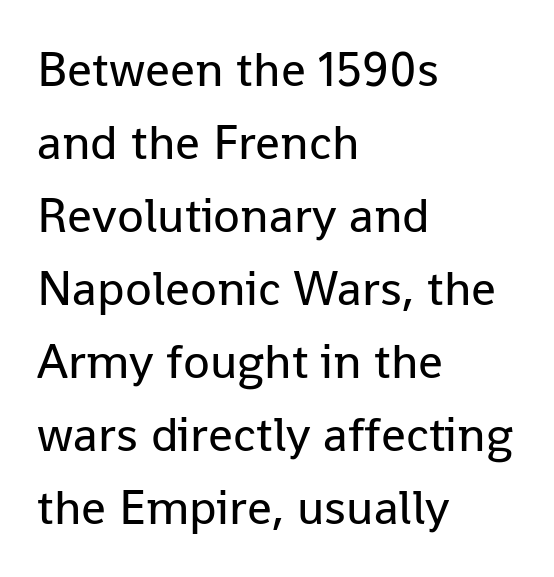
The image shows 49 px regular-weight sans-serif type, upright; set left-aligned, normal line spacing (1.49x), normal letter spacing, not underlined; low stroke contrast and a medium x-height.
